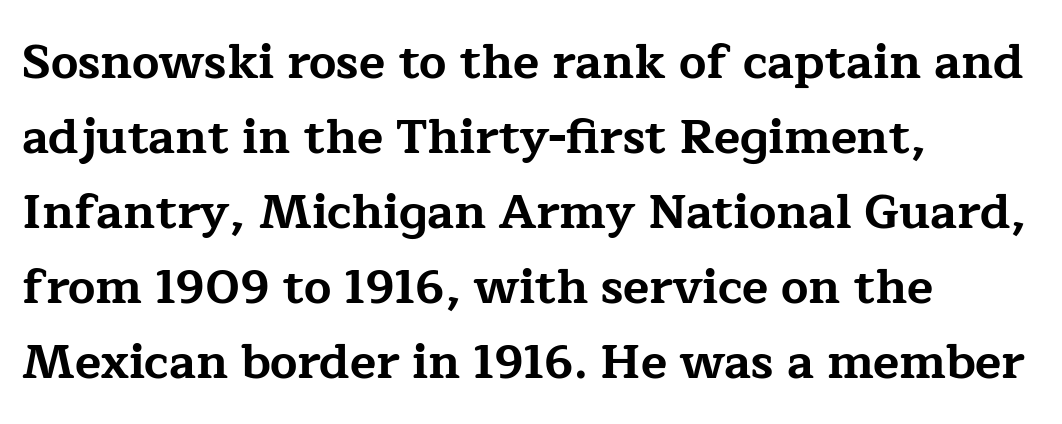
{"serif": "yes", "italic": "no", "bold": "yes", "weight": "bold", "width": "wide", "stroke_contrast": "low", "x_height": "medium", "monospaced": "no", "underline": "no", "align": "left", "line_spacing": "normal", "line_spacing_ratio": 1.56, "letter_spacing": "normal", "letter_spacing_em": 0.0, "glyph_px": 48}
